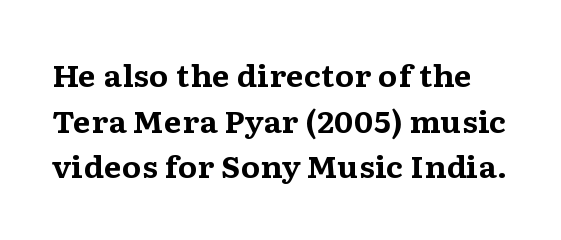
Q: Is the text bold? A: Yes.
Q: Is the text italic (slanted)? A: No, it is upright.
Q: Is the typeface a serif or a sans-serif typeface? A: Serif.
Q: Is the text underlined? A: No.
Q: Is the spacing between letters normal or unusually wide? A: Normal.
Q: Is the spacing between lines tight, normal or loose? A: Normal.
Q: Width (condensed, normal, or wide)? A: Wide.
Q: Stroke contrast? A: Medium.
Q: x-height? A: Medium.
Q: Monospaced? A: No.
